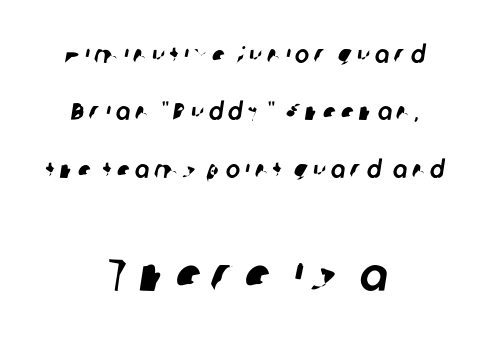
Q: Is the typeface a serif or a sans-serif typeface? A: Sans-serif.
Q: Is the text underlined? A: No.
Q: How is the paragraph aligned? A: Centered.
Q: Is the spacing between letters normal or unusually wide? A: Unusually wide.
Q: Is the spacing between lines tight, normal or loose? A: Loose.
Q: Which block of text is set in a larger size, the first (top) or the second (bottom)? A: The second (bottom) one.
Q: Width (condensed, normal, or wide)? A: Normal.
Q: Stroke contrast? A: Low.
Q: x-height? A: Medium.
Q: Monospaced? A: No.
